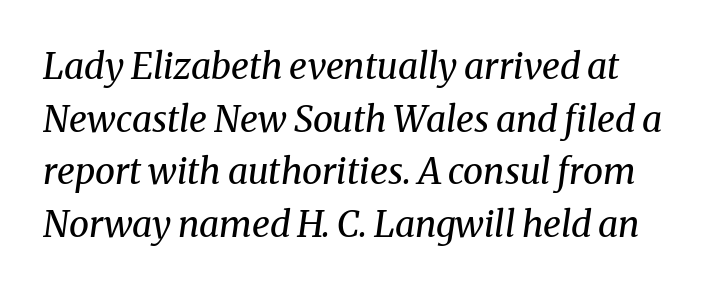
Q: Is the text bold? A: No.
Q: Is the text italic (slanted)? A: Yes, it leans right by about 8 degrees.
Q: Is the typeface a serif or a sans-serif typeface? A: Serif.
Q: Is the text underlined? A: No.
Q: Is the spacing between letters normal or unusually wide? A: Normal.
Q: Is the spacing between lines tight, normal or loose? A: Normal.
Q: Width (condensed, normal, or wide)? A: Normal.
Q: Stroke contrast? A: Medium.
Q: x-height? A: Medium.
Q: Monospaced? A: No.
